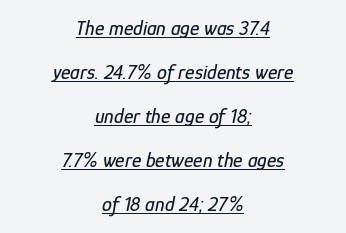
Students, note that the glyphs here touch the page at normal intervals. These lines were composed using italics. How would I describe the line gaps? Wide and relaxed. Visually the block forms a symmetrical silhouette, jagged on both flanks.
